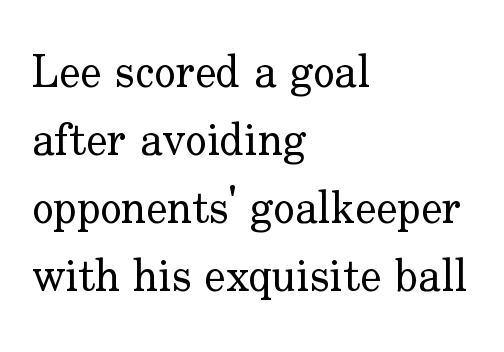
Q: Is the text bold? A: No.
Q: Is the text italic (slanted)? A: No, it is upright.
Q: Is the typeface a serif or a sans-serif typeface? A: Serif.
Q: Is the text underlined? A: No.
Q: How is the paragraph aligned? A: Left-aligned.
Q: Is the spacing between letters normal or unusually wide? A: Normal.
Q: Is the spacing between lines tight, normal or loose? A: Normal.
Q: Width (condensed, normal, or wide)? A: Normal.
Q: Stroke contrast? A: Low.
Q: x-height? A: Small.
Q: Monospaced? A: No.
